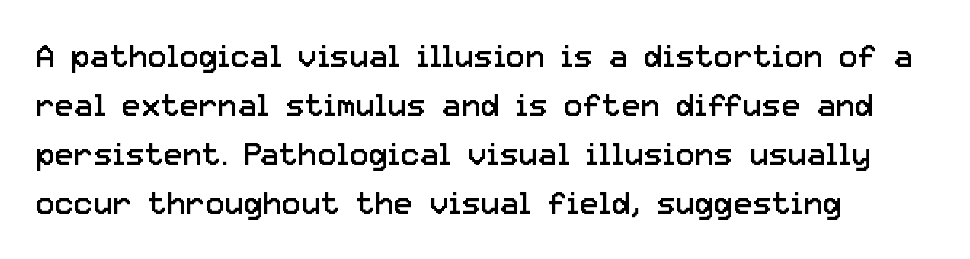
Think of a printed novel: that variable character pitch is what you see here. The specimen omits any rule beneath the text block's lines. What's the leading like? Ordinary, nothing unusual. A typesetter would call this zero additional tracking.
